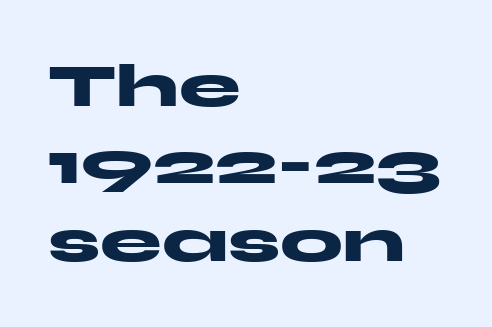
Q: Is the text bold? A: Yes.
Q: Is the text italic (slanted)? A: No, it is upright.
Q: Is the typeface a serif or a sans-serif typeface? A: Sans-serif.
Q: Is the text underlined? A: No.
Q: How is the paragraph aligned? A: Left-aligned.
Q: Is the spacing between letters normal or unusually wide? A: Normal.
Q: Is the spacing between lines tight, normal or loose? A: Normal.
Q: Width (condensed, normal, or wide)? A: Wide.
Q: Stroke contrast? A: Medium.
Q: x-height? A: Medium.
Q: Monospaced? A: No.
